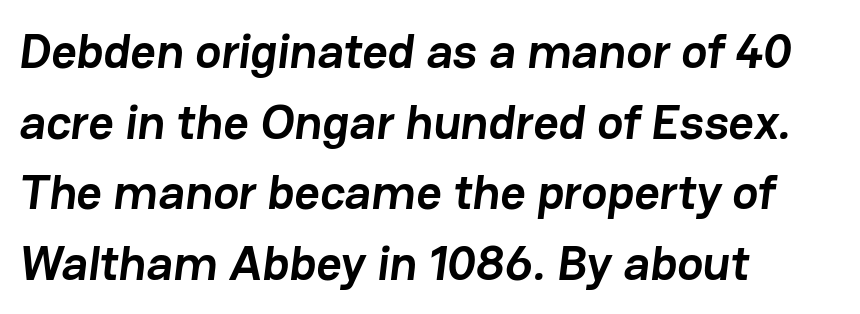
{"serif": "no", "bold": "yes", "weight": "semibold", "width": "normal", "stroke_contrast": "low", "x_height": "medium", "monospaced": "no", "underline": "no", "align": "left", "line_spacing": "normal", "line_spacing_ratio": 1.44, "letter_spacing": "normal", "letter_spacing_em": 0.0, "glyph_px": 49}
